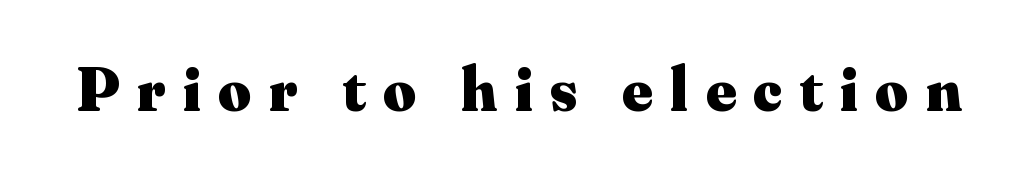
{"serif": "yes", "italic": "no", "bold": "yes", "weight": "heavy", "width": "normal", "stroke_contrast": "medium", "x_height": "small", "monospaced": "no", "underline": "no", "letter_spacing": "wide", "letter_spacing_em": 0.28, "glyph_px": 63}
